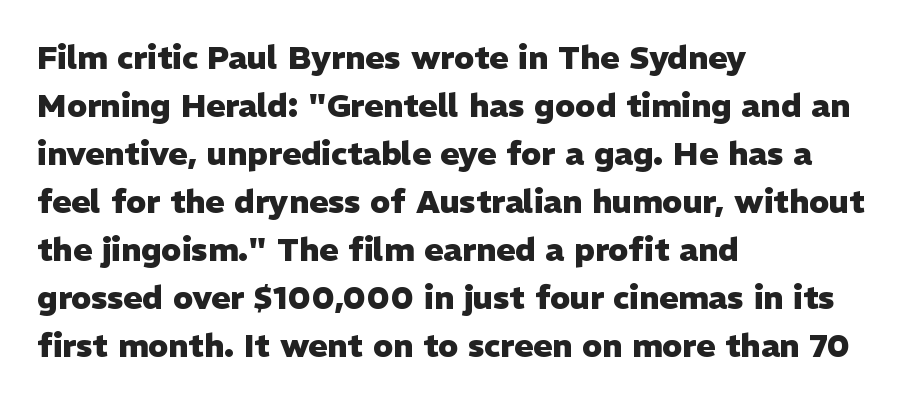
{"serif": "no", "italic": "no", "bold": "yes", "weight": "heavy", "width": "normal", "stroke_contrast": "low", "x_height": "medium", "monospaced": "no", "underline": "no", "align": "left", "line_spacing": "normal", "line_spacing_ratio": 1.5, "letter_spacing": "normal", "letter_spacing_em": 0.0, "glyph_px": 32}
